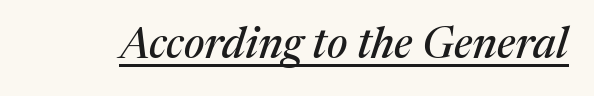
The image shows 43 px serif type, italic (leaning right); set normal letter spacing, underlined; medium stroke contrast and a medium x-height.
